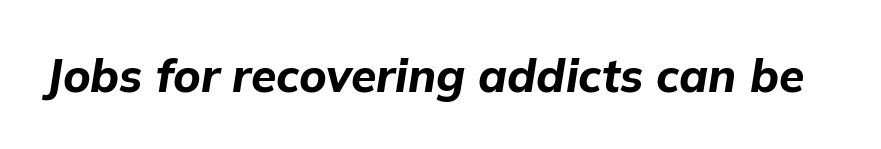
The passage shown is not underscored anywhere. The letters advance in unequal steps, a hallmark of proportional type. Honestly, the letter spacing is just normal — you wouldn't notice it. Every letter is thick-stroked: bold, no question. A typesetter would mark this as italic.
